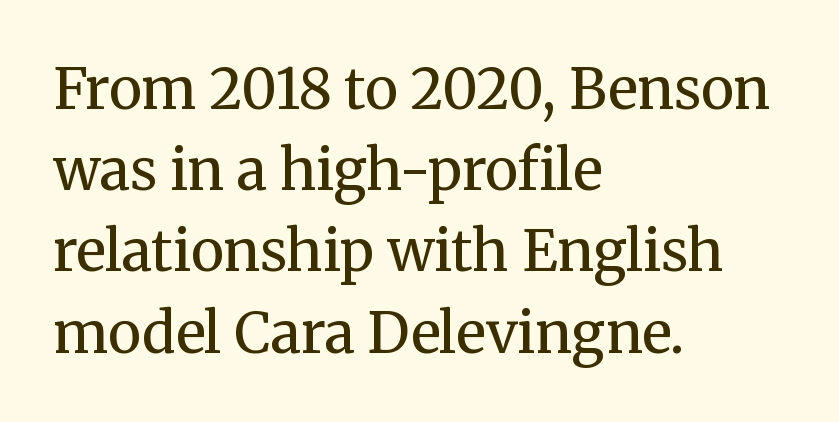
The image shows 56 px regular-weight serif type, upright; set left-aligned, normal line spacing (1.45x), normal letter spacing, not underlined; medium stroke contrast and a medium x-height.
